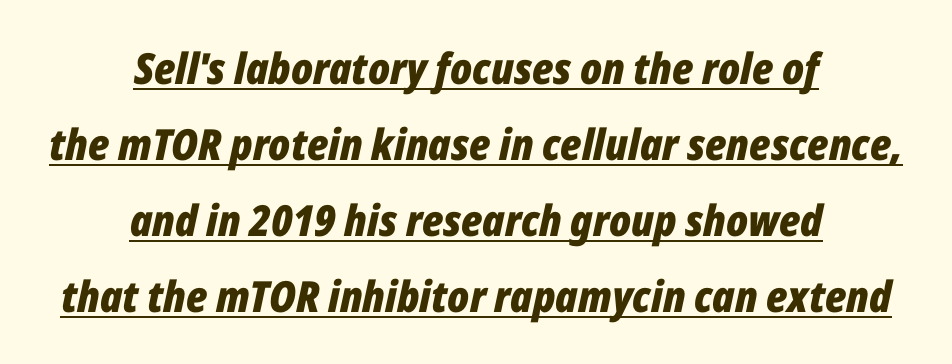
On the weight axis this lands at bold, roughly 700. This sample has the flowing, uneven cadence of proportional lettering. The lines in this sample share a center point and differ in where they start and stop. Tall strokes in this sample are angled rather than plumb.
